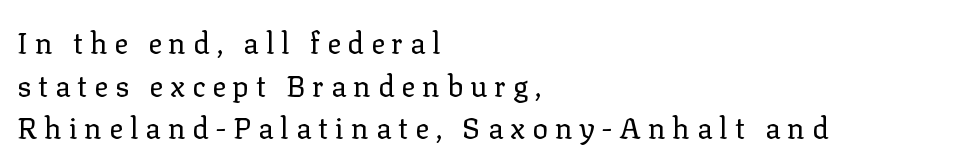
The tracking jumps out immediately: characters are airy and widely separated. Weight: not bold — regular or lighter. The space directly below the letters is spotless. The line-height multiplier appears to be the usual default. This is roman type, the default non-slanted kind. You could not count columns in this text — the font is proportionally spaced.
